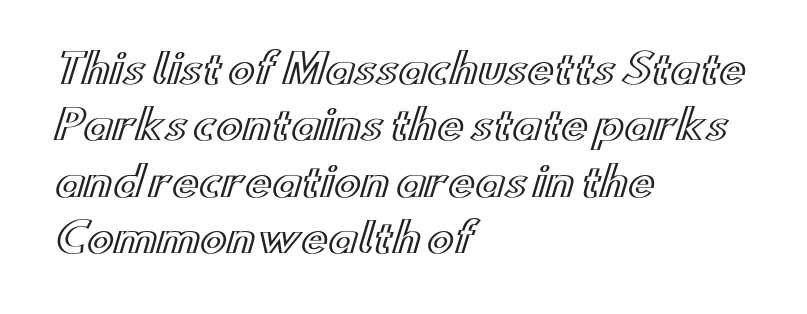
The image shows 40 px wide type; set left-aligned, normal line spacing (1.41x), normal letter spacing, not underlined; a small x-height.
